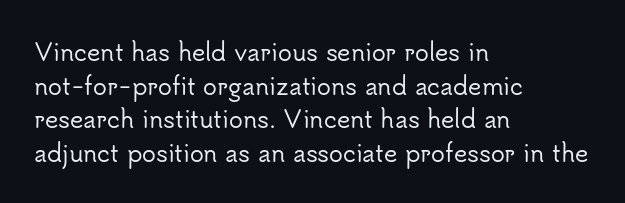
{"italic": "no", "underline": "no", "align": "left", "line_spacing": "normal", "line_spacing_ratio": 1.46, "letter_spacing": "normal", "letter_spacing_em": 0.0, "glyph_px": 23}
